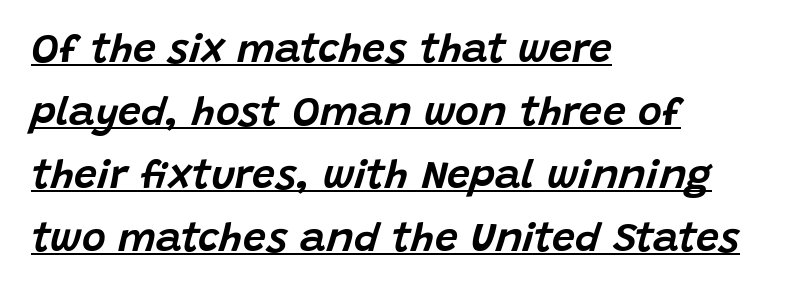
Q: Is the text italic (slanted)? A: Yes, it leans right by about 15 degrees.
Q: Is the text underlined? A: Yes.
Q: How is the paragraph aligned? A: Left-aligned.
Q: Is the spacing between letters normal or unusually wide? A: Normal.
Q: Is the spacing between lines tight, normal or loose? A: Normal.
Q: Width (condensed, normal, or wide)? A: Normal.
Q: Stroke contrast? A: Low.
Q: x-height? A: Large.
Q: Monospaced? A: No.
